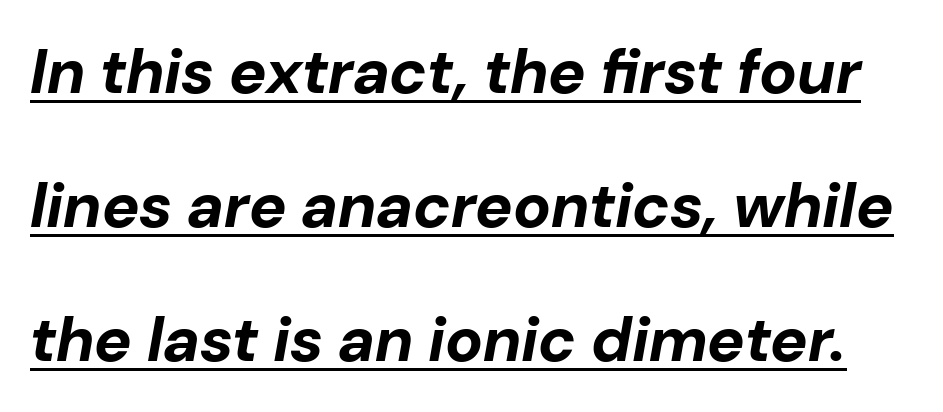
The words here are underlined. The text carries the slant typical of an italic or oblique font. Think of a printed novel: that variable character pitch is what you see here. Does the weight exceed regular? Yes, all the way to bold. The passage shown stacks its lines with a broad gap. How are the letters spaced? Ordinarily, with no added tracking.
